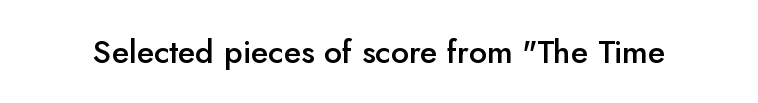
{"serif": "no", "italic": "no", "bold": "semi", "weight": "semibold", "width": "normal", "stroke_contrast": "low", "x_height": "small", "monospaced": "no", "underline": "no", "letter_spacing": "normal", "letter_spacing_em": 0.0, "glyph_px": 32}
